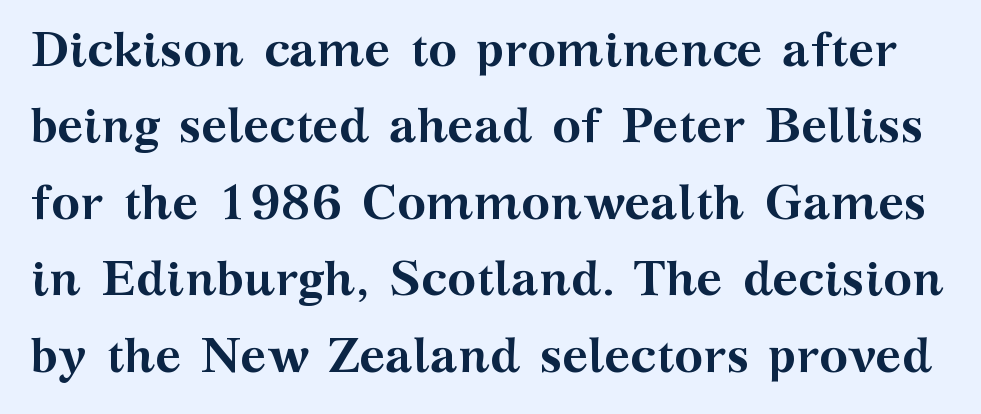
Q: Is the text bold? A: Yes.
Q: Is the text italic (slanted)? A: No, it is upright.
Q: Is the typeface a serif or a sans-serif typeface? A: Serif.
Q: Is the text underlined? A: No.
Q: Is the spacing between letters normal or unusually wide? A: Normal.
Q: Is the spacing between lines tight, normal or loose? A: Normal.
Q: Width (condensed, normal, or wide)? A: Wide.
Q: Stroke contrast? A: Medium.
Q: x-height? A: Medium.
Q: Monospaced? A: No.
